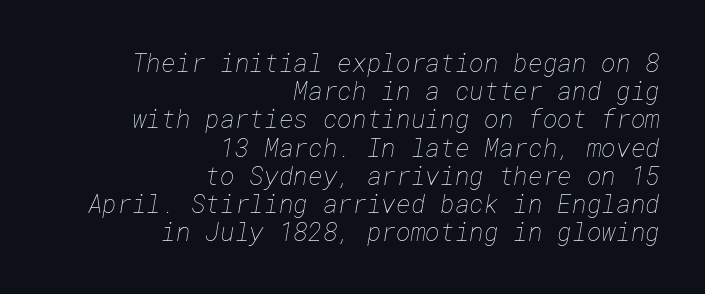
The image shows 25 px text type; set right-aligned, tight line spacing (1.13x), normal letter spacing, not underlined.
